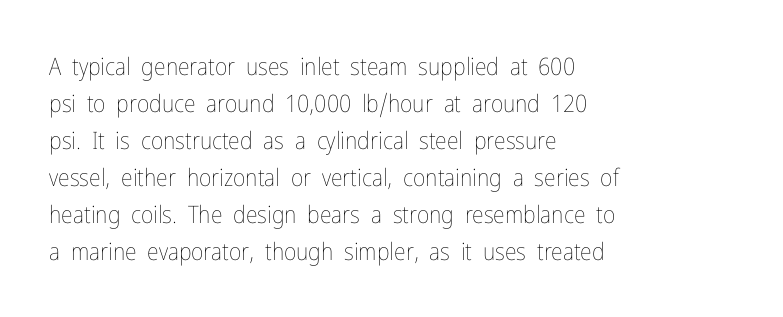
Vertical strokes here are truly vertical. Every row of glyphs begins at an identical x-position on the left. Between one letter and the next there's only the usual sliver of space. Only glyphs here, with clear space below each row.
